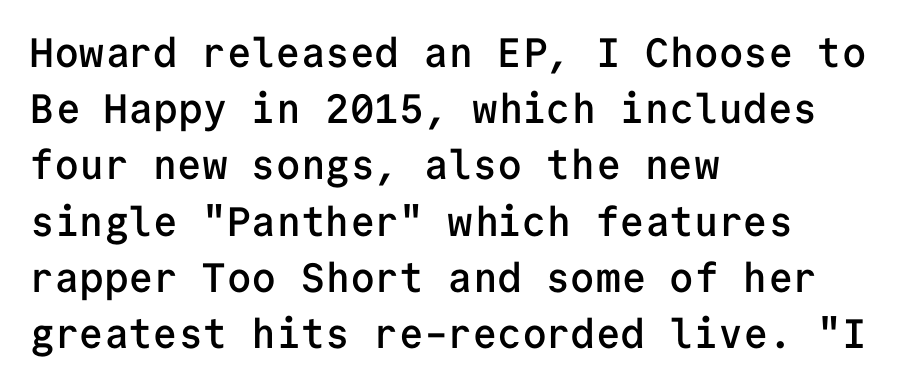
Spacing verdict: monospaced, one width for all characters. Casual observation: everything's shoved over to the left. Students, note that the glyphs here touch the page at normal intervals. How would I describe the line gaps? Plain and ordinary.
